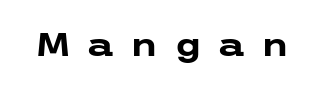
Q: Is the text bold? A: Yes.
Q: Is the text italic (slanted)? A: No, it is upright.
Q: Is the typeface a serif or a sans-serif typeface? A: Sans-serif.
Q: Is the text underlined? A: No.
Q: Is the spacing between letters normal or unusually wide? A: Unusually wide.
Q: Width (condensed, normal, or wide)? A: Wide.
Q: Stroke contrast? A: Low.
Q: x-height? A: Medium.
